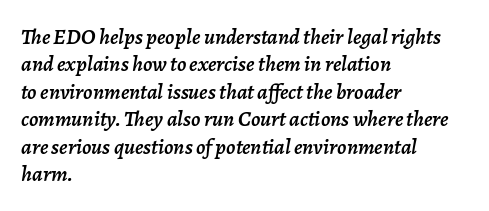
Q: Is the text italic (slanted)? A: Yes, it leans right by about 7 degrees.
Q: Is the text underlined? A: No.
Q: How is the paragraph aligned? A: Left-aligned.
Q: Is the spacing between letters normal or unusually wide? A: Normal.
Q: Is the spacing between lines tight, normal or loose? A: Normal.
